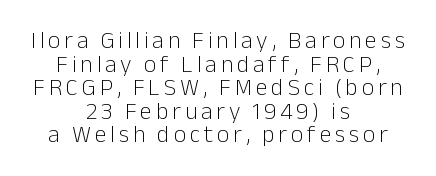
Caption: multi-line text, centered on the measure. Think standard paragraph weight, or any step lighter than that. Posture: upright roman. Descender tails drop into unmarked territory. What's the leading like? Squeezed, with rows nearly overlapping.
